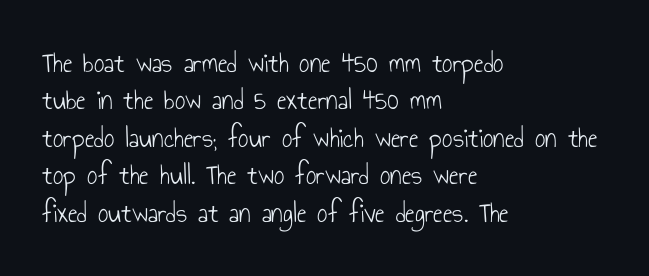
{"serif": "no", "italic": "no", "bold": "no", "weight": "light", "width": "condensed", "stroke_contrast": "low", "x_height": "small", "monospaced": "no", "underline": "no", "align": "left", "line_spacing": "normal", "line_spacing_ratio": 1.29, "letter_spacing": "normal", "letter_spacing_em": 0.0, "glyph_px": 29}
